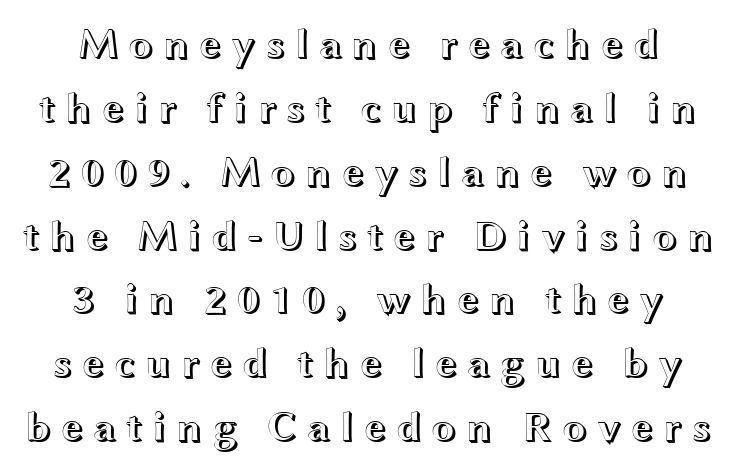
{"italic": "no", "width": "wide", "x_height": "medium", "monospaced": "no", "underline": "no", "align": "center", "line_spacing": "normal", "line_spacing_ratio": 1.52, "letter_spacing": "wide", "letter_spacing_em": 0.21, "glyph_px": 42}
